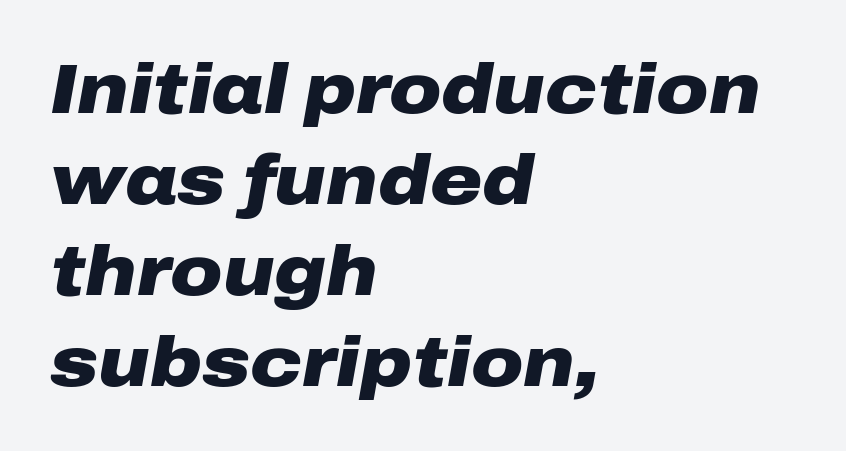
Q: Is the text bold? A: Yes.
Q: Is the text italic (slanted)? A: Yes, it leans right by about 10 degrees.
Q: Is the text underlined? A: No.
Q: How is the paragraph aligned? A: Left-aligned.
Q: Is the spacing between letters normal or unusually wide? A: Normal.
Q: Is the spacing between lines tight, normal or loose? A: Normal.
Q: Width (condensed, normal, or wide)? A: Wide.
Q: Stroke contrast? A: Low.
Q: x-height? A: Medium.
Q: Monospaced? A: No.
